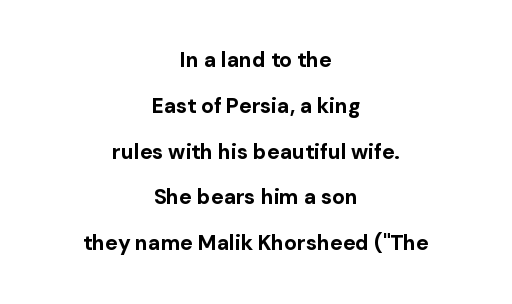
The image shows 21 px bold type, upright; set centered, loose line spacing (2.18x), normal letter spacing, not underlined.
